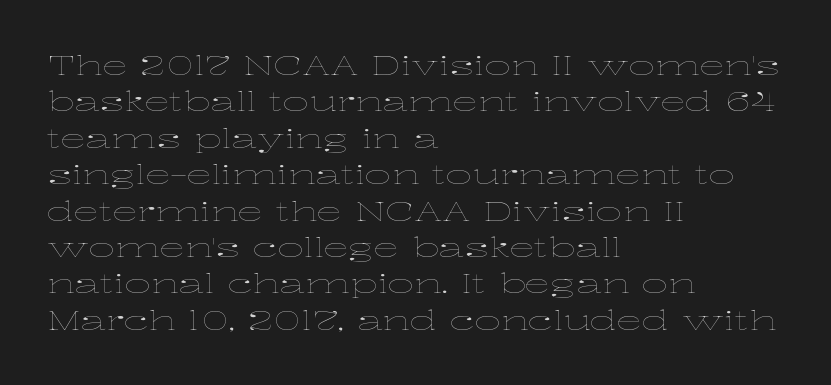
Short and long lines alike share a common starting point at left. The typeface has the unassuming heft of standard copy or less. Is the letter spacing exaggerated? No — it looks like the ordinary default. Has an underline been added? It has not. Posture: vertical.
